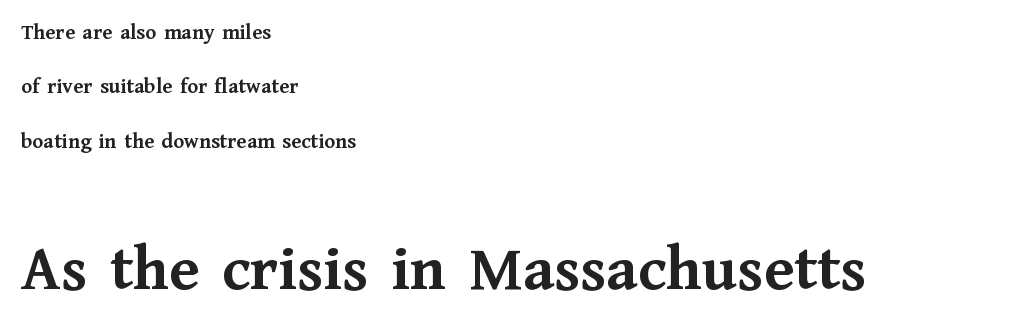
Q: Is the text bold? A: Yes.
Q: Is the text italic (slanted)? A: No, it is upright.
Q: Is the typeface a serif or a sans-serif typeface? A: Serif.
Q: Is the text underlined? A: No.
Q: How is the paragraph aligned? A: Left-aligned.
Q: Is the spacing between letters normal or unusually wide? A: Normal.
Q: Is the spacing between lines tight, normal or loose? A: Loose.
Q: Which block of text is set in a larger size, the first (top) or the second (bottom)? A: The second (bottom) one.
Q: Width (condensed, normal, or wide)? A: Normal.
Q: Stroke contrast? A: Medium.
Q: x-height? A: Medium.
Q: Monospaced? A: No.
